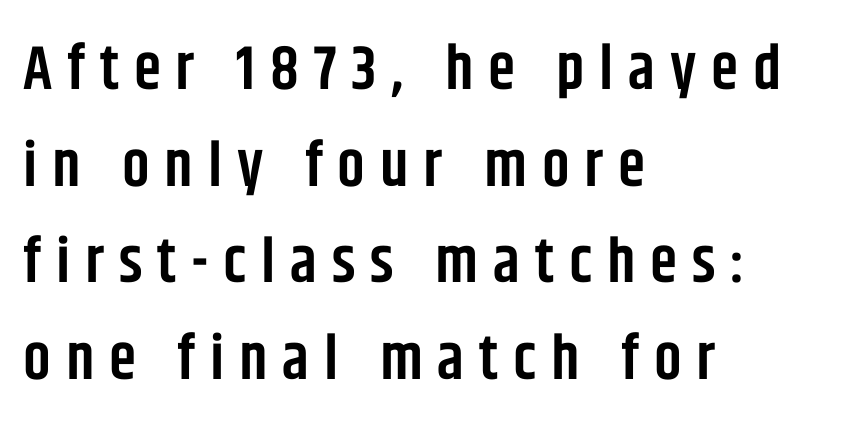
{"serif": "no", "italic": "no", "bold": "semi", "weight": "semibold", "width": "condensed", "stroke_contrast": "low", "x_height": "large", "monospaced": "no", "underline": "no", "align": "left", "line_spacing": "normal", "line_spacing_ratio": 1.56, "letter_spacing": "wide", "letter_spacing_em": 0.24, "glyph_px": 62}
